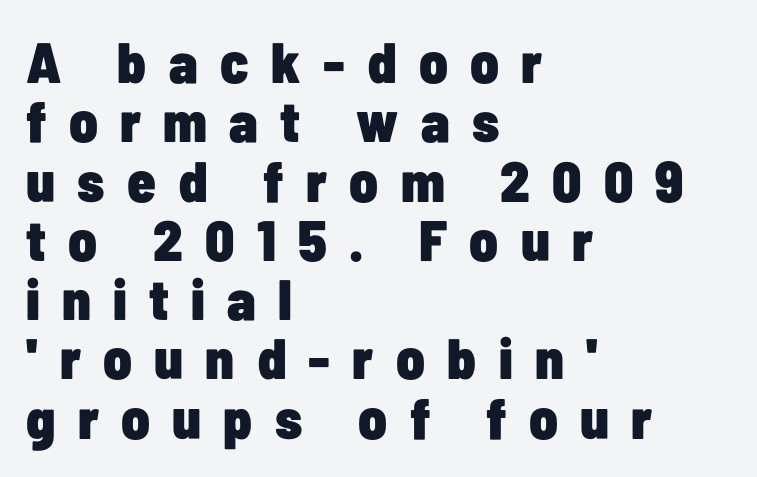
{"serif": "no", "italic": "no", "bold": "yes", "weight": "heavy", "width": "condensed", "stroke_contrast": "low", "x_height": "medium", "monospaced": "no", "underline": "no", "align": "left", "line_spacing": "tight", "line_spacing_ratio": 1.04, "letter_spacing": "wide", "letter_spacing_em": 0.39, "glyph_px": 57}
